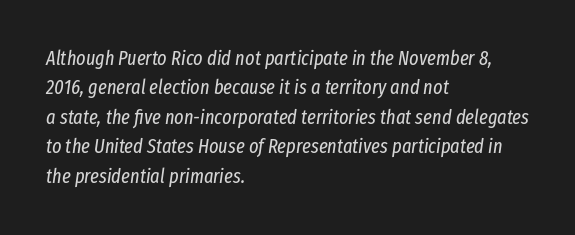
The passage shown has conventional tracking throughout. Is the stroke heavy? The answer is a plain regular-or-lighter. Compared with a centered layout, this one pins lines to the left instead. The rendering applies a slant to the glyphs. Interline gaps are of average width in this sample.
